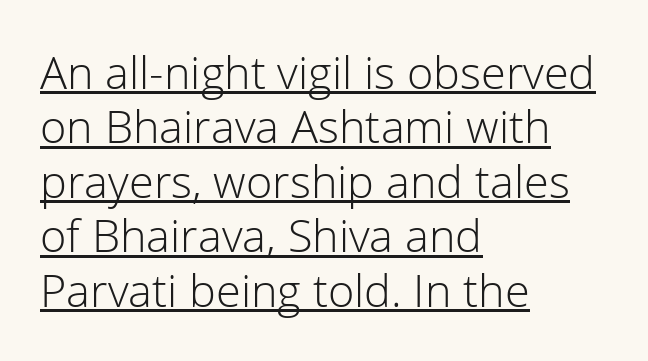
{"serif": "no", "italic": "no", "bold": "no", "weight": "light", "width": "normal", "stroke_contrast": "low", "x_height": "medium", "monospaced": "no", "underline": "yes", "align": "left", "line_spacing_ratio": 1.21, "letter_spacing": "normal", "letter_spacing_em": 0.0, "glyph_px": 45}
